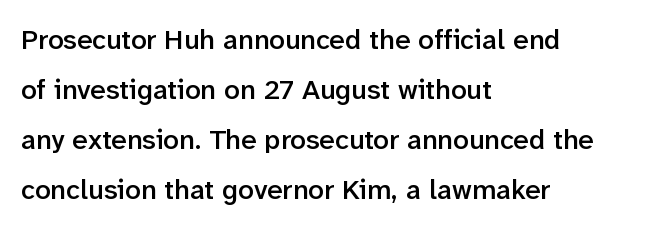
Quick note: underline off. The setting favours the left margin, as ordinary paragraphs usually do. Regarding serifs, this sample does without them. Each word holds together tightly as a unit, with standard inter-letter gaps.
